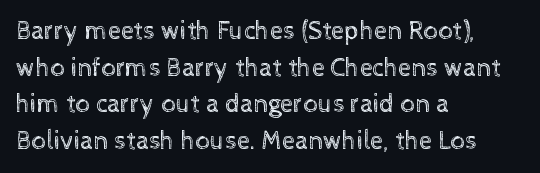
In CSS terms this would be text-align: left. The words here are not underlined. The font is comparable to plain body text, perhaps lighter. Every character sits straight up, as roman type does. The vertical gap from one line to the next is medium. Compared with typical body copy, the letter spacing here is the same.
